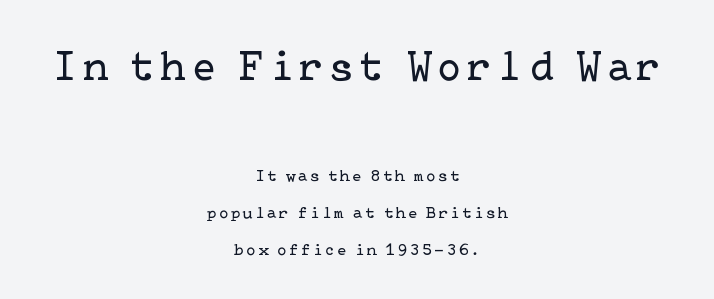
Each row of text sits above clean, open space. The passage shown is typeset with a serif family. These lines stack symmetrically, like a column narrowing and widening about its center. The font's upright variant was chosen for this text. The designer gave the opening block more size than the closing block.
